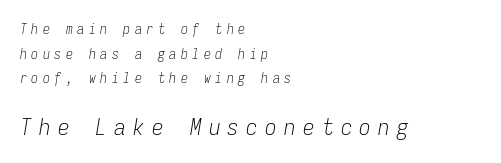
{"italic": "yes", "lean": "right", "slant_degrees": 9, "bold": "no", "underline": "no", "align": "left", "line_spacing_ratio": 1.76, "letter_spacing": "wide", "letter_spacing_em": 0.32, "larger_block": "second", "size_ratio": 1.64, "glyph_px": 23}
